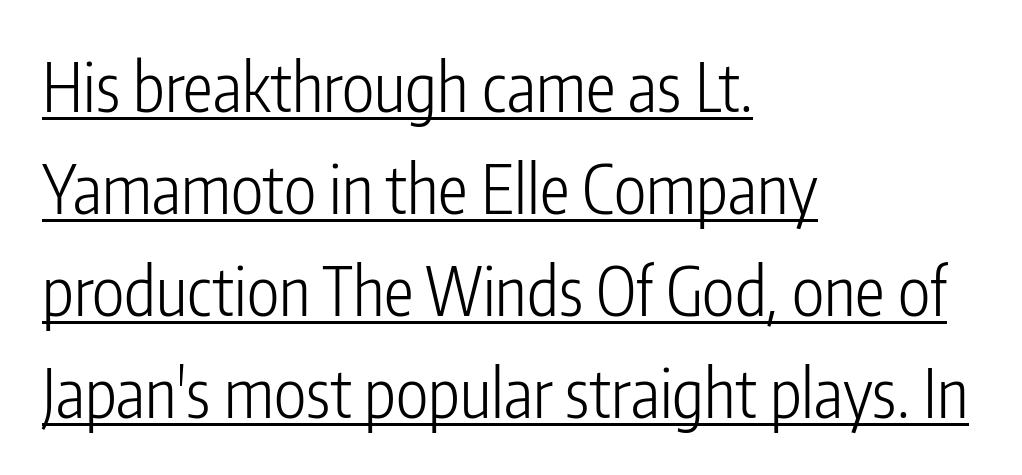
Weight: in the light-to-regular range. Is this a fixed-width face? No — the glyphs have proportional, varying widths. Compared with a centered layout, this one pins lines to the left instead. It's the straight-up-and-down kind of type.
